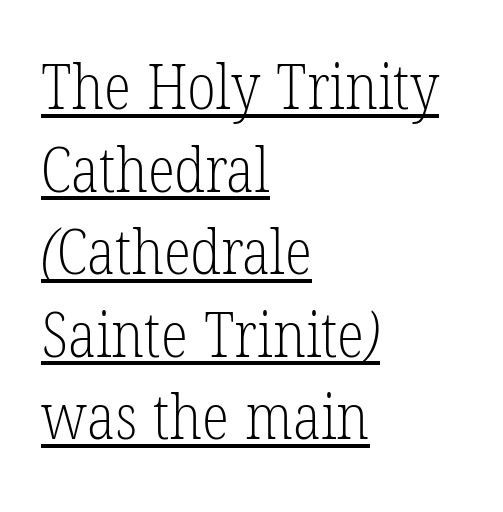
The image shows 63 px light, condensed serif type; set left-aligned, normal line spacing (1.31x), normal letter spacing, underlined; low stroke contrast and a medium x-height.
